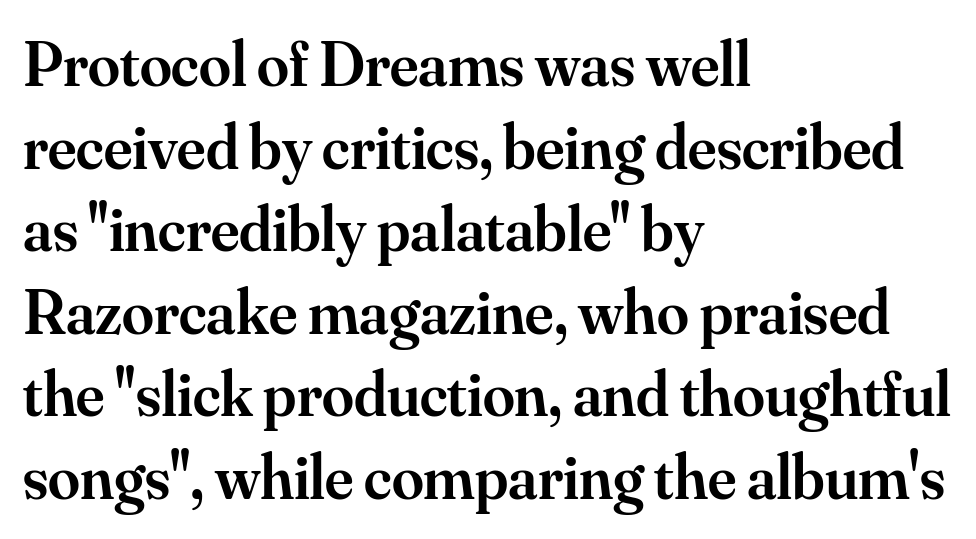
Q: Is the text bold? A: Semi-bold.
Q: Is the text italic (slanted)? A: No, it is upright.
Q: Is the typeface a serif or a sans-serif typeface? A: Serif.
Q: Is the text underlined? A: No.
Q: How is the paragraph aligned? A: Left-aligned.
Q: Is the spacing between letters normal or unusually wide? A: Normal.
Q: Is the spacing between lines tight, normal or loose? A: Normal.
Q: Width (condensed, normal, or wide)? A: Normal.
Q: Stroke contrast? A: Medium.
Q: x-height? A: Small.
Q: Monospaced? A: No.
